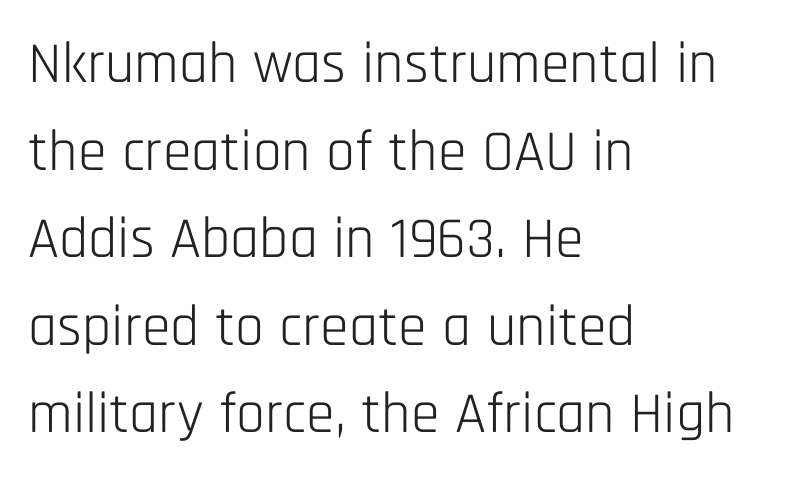
Character widths vary here, with narrow letters taking less room than wide ones. Italic? Not at all — the glyphs are vertical. Vertical stems look standard width or narrower in stroke. This sample uses plain, unmodified letter spacing.
